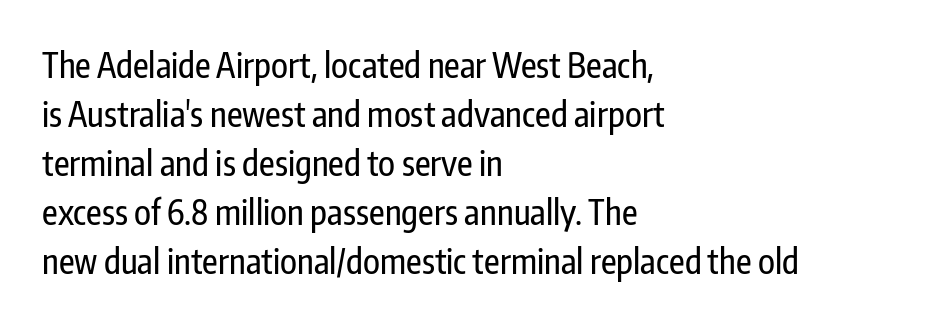
Q: Is the text italic (slanted)? A: No, it is upright.
Q: Is the typeface a serif or a sans-serif typeface? A: Sans-serif.
Q: Is the text underlined? A: No.
Q: How is the paragraph aligned? A: Left-aligned.
Q: Is the spacing between letters normal or unusually wide? A: Normal.
Q: Is the spacing between lines tight, normal or loose? A: Normal.
Q: Width (condensed, normal, or wide)? A: Condensed.
Q: Stroke contrast? A: Low.
Q: x-height? A: Medium.
Q: Monospaced? A: No.
